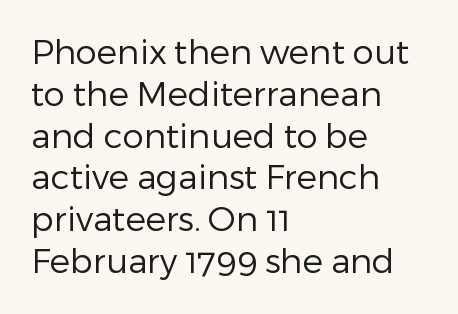
The image shows 34 px regular-weight sans-serif type, upright; set left-aligned, line spacing 1.23x, normal letter spacing, not underlined; low stroke contrast and a medium x-height.
